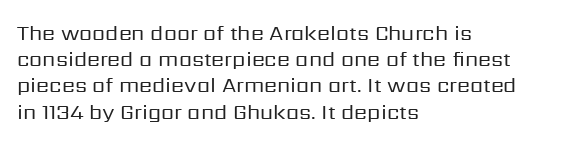
Does extra space separate the letters? No, they use regular spacing. Layout note: lines flush left. The area under the type is left untouched. This reads as an unemphasized weight, regular at the heaviest. This is roman type, the default non-slanted kind. Vertical spacing — default.
